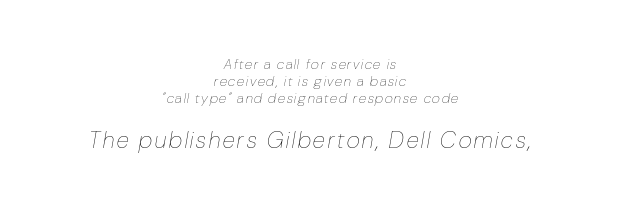
{"italic": "yes", "lean": "right", "slant_degrees": 10, "bold": "no", "underline": "no", "align": "center", "line_spacing_ratio": 1.22, "larger_block": "second", "size_ratio": 1.64, "glyph_px": 23}
